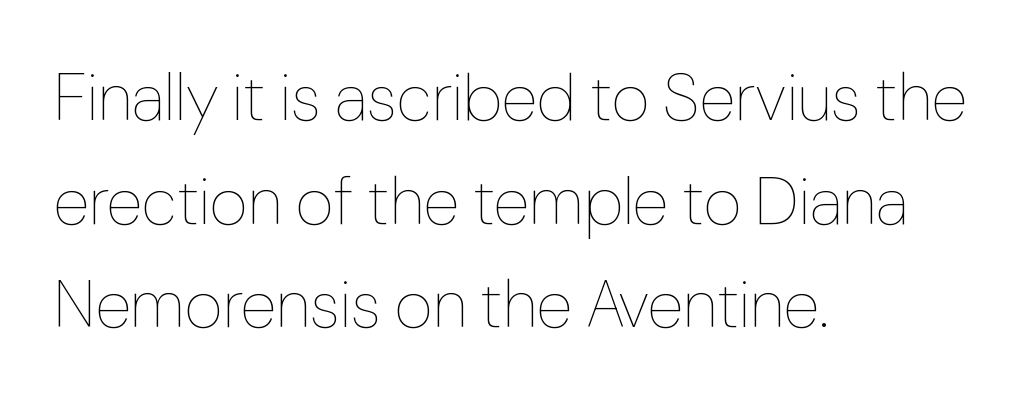
{"italic": "no", "bold": "no", "weight": "thin", "width": "normal", "stroke_contrast": "low", "x_height": "medium", "monospaced": "no", "underline": "no", "align": "left", "line_spacing": "normal", "line_spacing_ratio": 1.57, "letter_spacing": "normal", "letter_spacing_em": 0.0, "glyph_px": 66}
